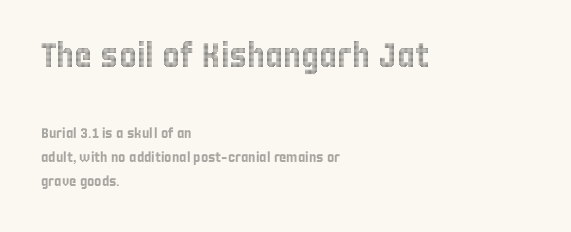
The glyphs are unaccompanied by any horizontal stroke below them. Proportional: the letters do not fall into vertical columns. In this sample the first text group is rendered at the bigger scale. Left-aligned paragraph, ragged on the right. The lettering stays uniformly vertical, giving the passage a roman look.
